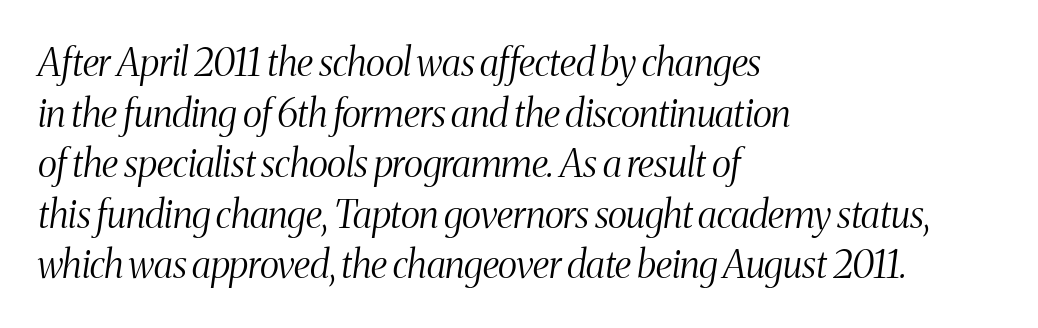
{"serif": "yes", "italic": "yes", "lean": "right", "slant_degrees": 8, "bold": "no", "weight": "light", "width": "condensed", "stroke_contrast": "medium", "x_height": "medium", "monospaced": "no", "underline": "no", "align": "left", "line_spacing": "normal", "line_spacing_ratio": 1.33, "letter_spacing": "normal", "letter_spacing_em": 0.0, "glyph_px": 38}
